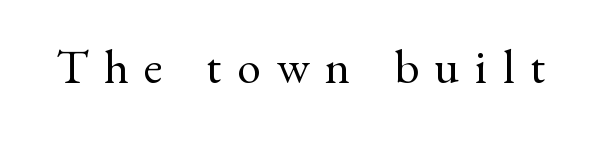
A light-to-regular cut is what we see here. The strip under each line holds only bare page. Italic: no, the glyphs are upright roman. Character widths vary here, with narrow letters taking less room than wide ones.
